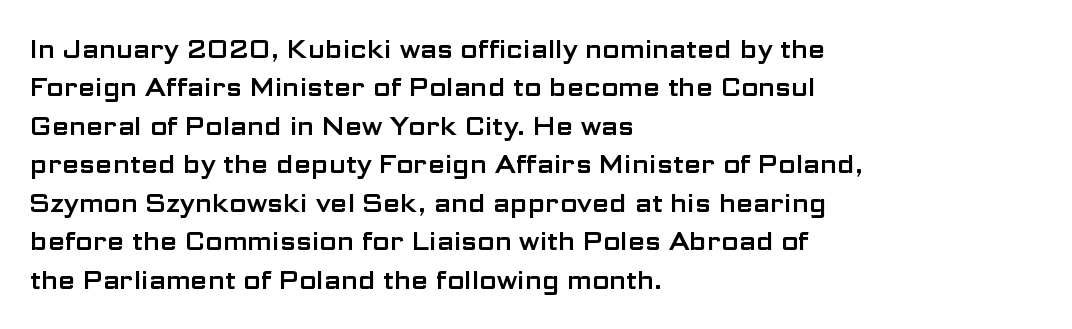
{"italic": "no", "underline": "no", "align": "left", "line_spacing": "normal", "line_spacing_ratio": 1.54, "letter_spacing": "normal", "letter_spacing_em": 0.0, "glyph_px": 25}
